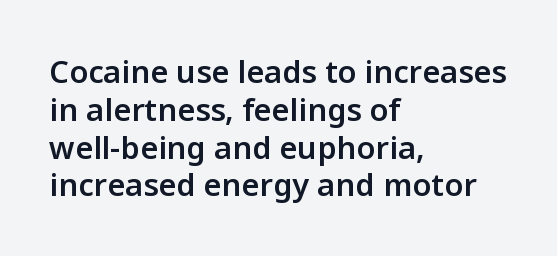
Rendered with straight, roman letterforms. This sample has the flowing, uneven cadence of proportional lettering. Note: no serifs on the glyphs. The rendering uses a semibold face; strokes are thickened but not to full bold. You could call the tracking neutral — neither tight nor loose.
